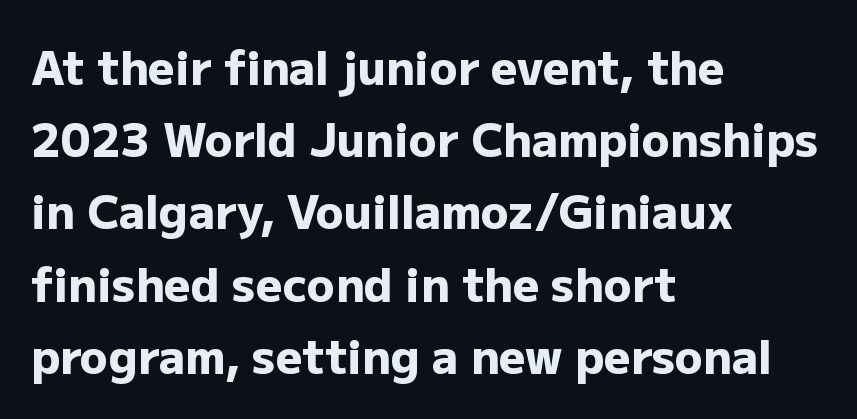
{"serif": "no", "italic": "no", "bold": "yes", "weight": "heavy", "width": "normal", "stroke_contrast": "low", "x_height": "medium", "monospaced": "no", "underline": "no", "align": "left", "line_spacing": "normal", "line_spacing_ratio": 1.57, "letter_spacing": "normal", "letter_spacing_em": 0.0, "glyph_px": 46}
